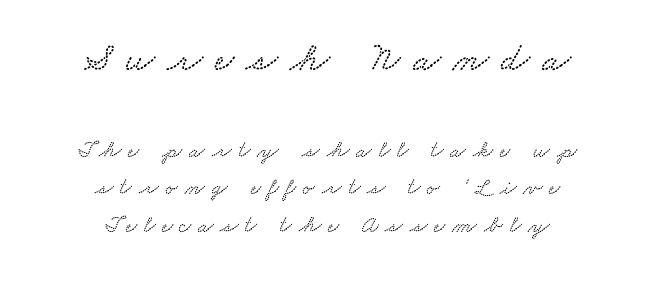
The image shows 41 px wide type; set centered, normal line spacing (1.62x), unusually wide letter spacing (+0.3 em), not underlined; the first (top) block is 1.78x larger; low stroke contrast and a small x-height.
